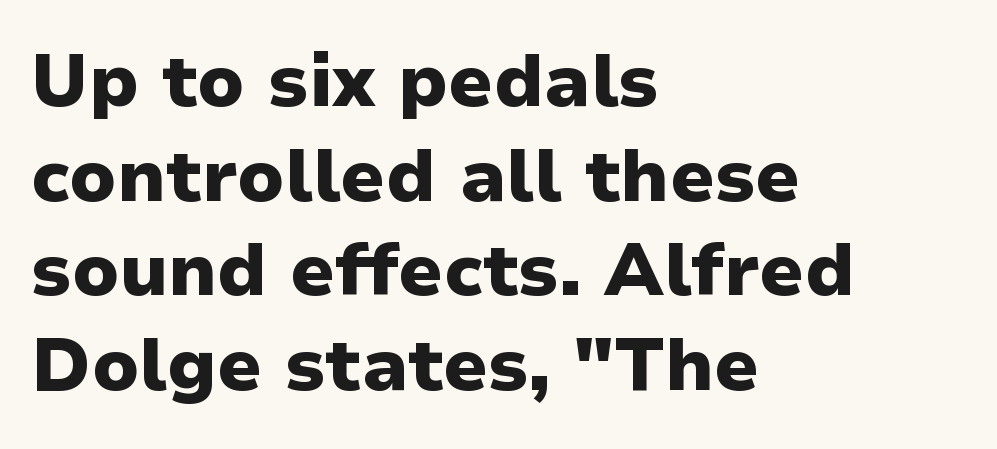
The line-height multiplier appears to be the usual default. Note the varied advance widths — an 'i' is clearly narrower than an 'm'. Descender tails drop into unmarked territory. Check where the strokes stop: nothing finishes them off — pure sans. The rendering anchors every line to the left-hand side.
